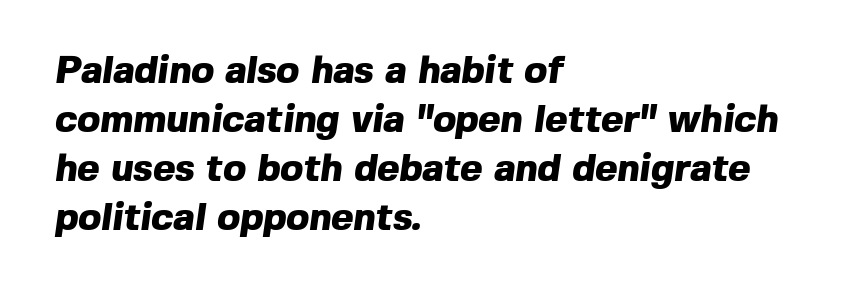
The designer went with a sans here, leaving each stem footless. A classic flush-left, rag-right setting is used for this passage. Honestly, the letter spacing is just normal — you wouldn't notice it. The rendering uses natural spacing where letterforms have individual widths. Caption: bold face, heavy strokes. Does the leading feel generous? No, just average.
